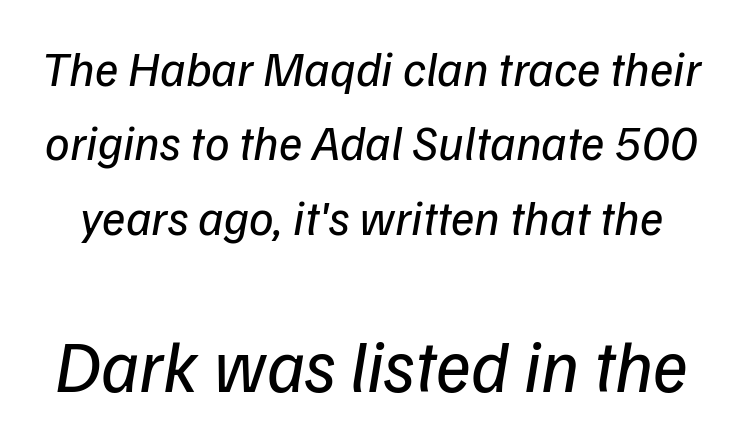
The image shows 73 px regular-weight type, italic (leaning right); set normal line spacing (1.52x), normal letter spacing, not underlined; the second (bottom) block is 1.49x larger; low stroke contrast and a medium x-height.
